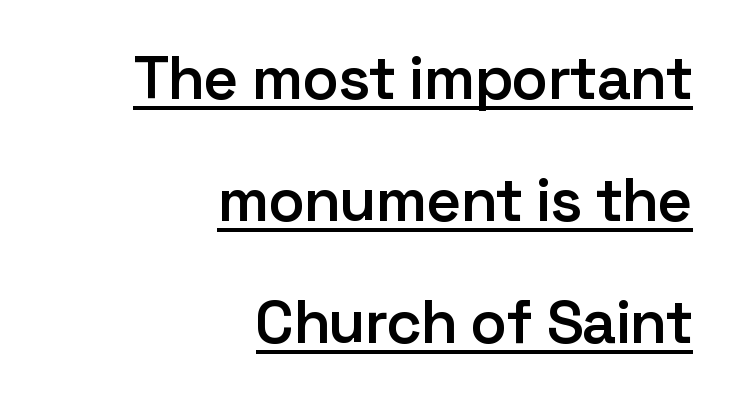
{"serif": "no", "italic": "no", "bold": "semi", "weight": "semibold", "width": "normal", "stroke_contrast": "low", "x_height": "medium", "monospaced": "no", "underline": "yes", "align": "right", "line_spacing": "loose", "line_spacing_ratio": 2.0, "letter_spacing": "normal", "letter_spacing_em": 0.0, "glyph_px": 61}
